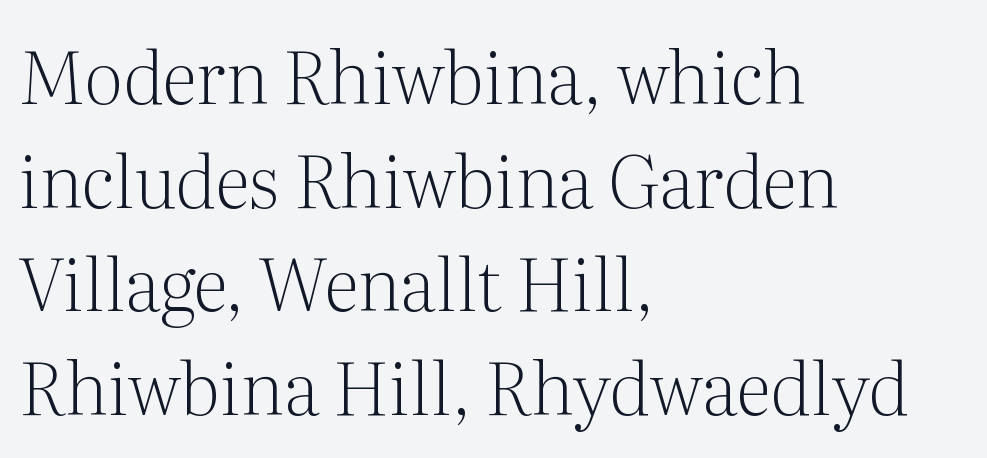
Q: Is the text bold? A: No.
Q: Is the text italic (slanted)? A: No, it is upright.
Q: Is the typeface a serif or a sans-serif typeface? A: Serif.
Q: Is the text underlined? A: No.
Q: How is the paragraph aligned? A: Left-aligned.
Q: Is the spacing between letters normal or unusually wide? A: Normal.
Q: Is the spacing between lines tight, normal or loose? A: Normal.
Q: Width (condensed, normal, or wide)? A: Normal.
Q: Stroke contrast? A: Medium.
Q: x-height? A: Medium.
Q: Monospaced? A: No.
